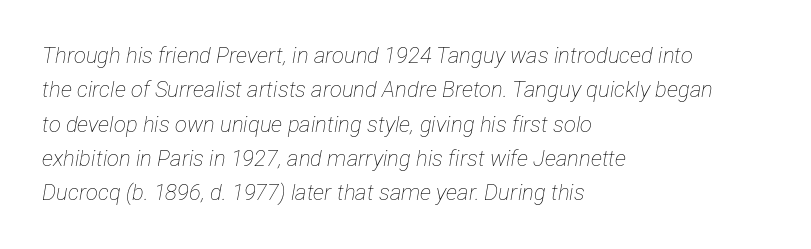
Weight: in the light-to-regular range. Between one letter and the next there's only the usual sliver of space. The lettering tilts uniformly, giving the passage an italic look. Normally led — the rows are evenly, conventionally spaced.
